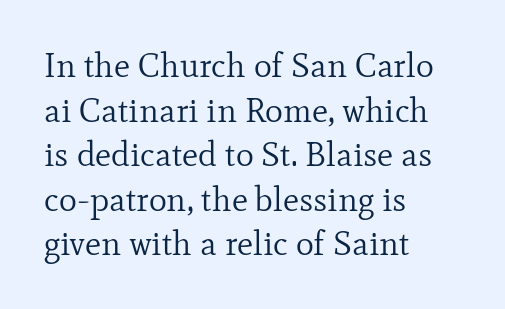
{"serif": "yes", "italic": "no", "bold": "no", "weight": "regular", "width": "normal", "stroke_contrast": "low", "x_height": "small", "monospaced": "no", "underline": "no", "align": "left", "line_spacing": "normal", "line_spacing_ratio": 1.31, "letter_spacing": "normal", "letter_spacing_em": 0.0, "glyph_px": 34}
